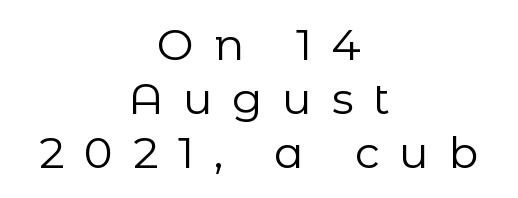
Serif or sans? Sans — the stroke terminals are bare. The passage shown is not underscored anywhere. Weight: regular or lighter. Notice how the stems are strictly vertical — no italics here. Does the copy run flush right? No — it is centered line by line.
